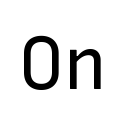
Underlining? Definitely not there. If you drew a line through each stem, it would be perfectly vertical. The weight would be labelled regular, book, light, or lighter still. Letterform terminals end flat and unadorned throughout the passage. These lines keep a tight, regular rhythm from letter to letter.
